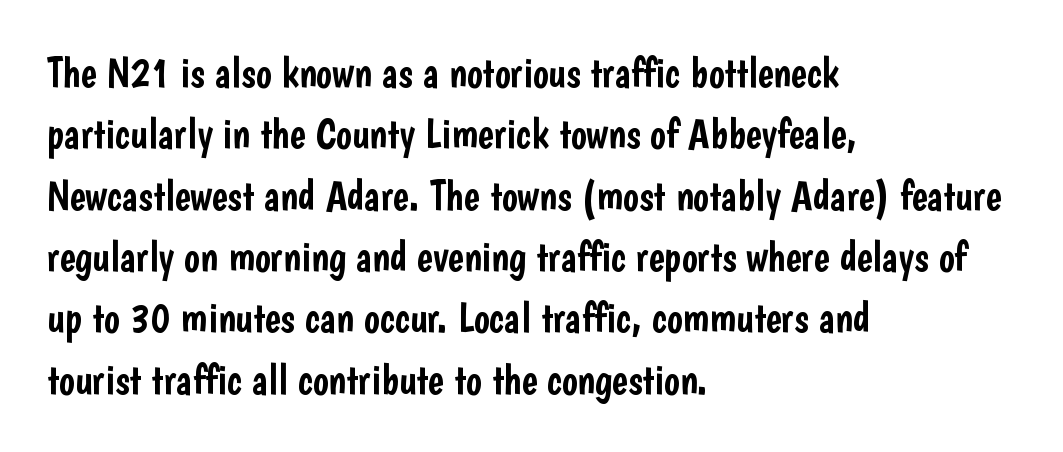
Each row of text sits above clean, open space. Each letter keeps its own natural width here, so spacing adapts to shape. Every character sits straight up, as roman type does. Each word holds together tightly as a unit, with standard inter-letter gaps. Left-aligned paragraph, ragged on the right. This sample uses a sans-serif face.
